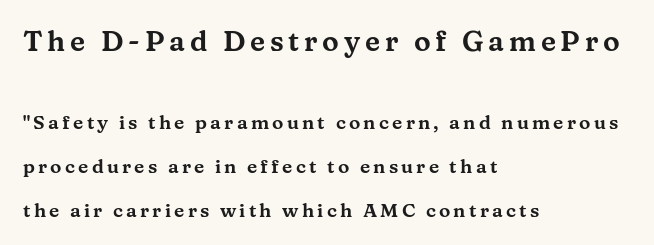
Unmarked baselines from the first word to the last. These lines stand farther apart than default settings would place them. Unlike italic type, these characters show no tilt at all. Font category for this specimen: serif. The passage shown begins with its larger block and ends with its smaller one. The rendering anchors every line to the left-hand side.
